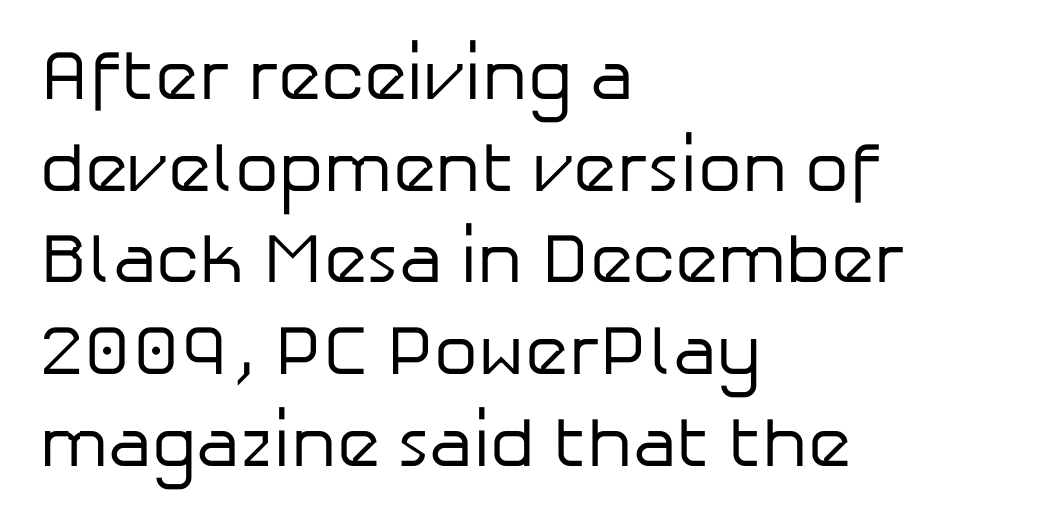
The compositor pushed each line to the left boundary. A roman cut, with each character standing at attention. Note the varied advance widths — an 'i' is clearly narrower than an 'm'. A typesetter would call this leading conventional body-copy spacing.
